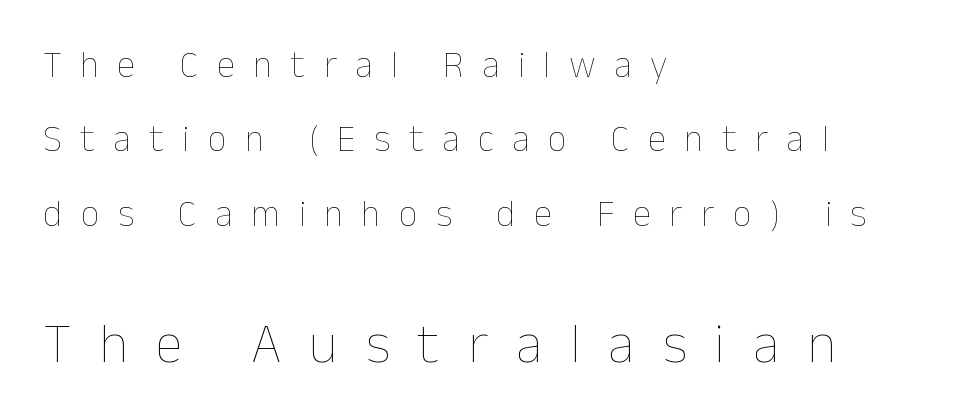
Q: Is the text bold? A: No.
Q: Is the text italic (slanted)? A: No, it is upright.
Q: Is the text underlined? A: No.
Q: How is the paragraph aligned? A: Left-aligned.
Q: Is the spacing between letters normal or unusually wide? A: Unusually wide.
Q: Is the spacing between lines tight, normal or loose? A: Loose.
Q: Which block of text is set in a larger size, the first (top) or the second (bottom)? A: The second (bottom) one.
Q: Width (condensed, normal, or wide)? A: Normal.
Q: Stroke contrast? A: Low.
Q: x-height? A: Medium.
Q: Monospaced? A: No.
